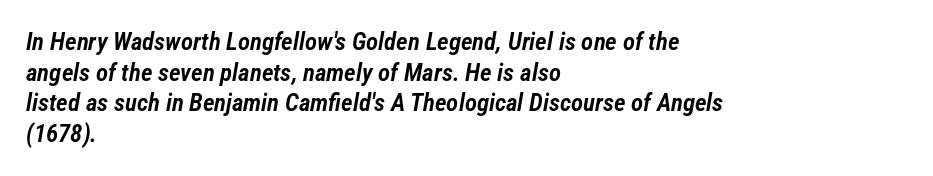
{"italic": "yes", "lean": "right", "slant_degrees": 12, "bold": "semi", "underline": "no", "align": "left", "line_spacing_ratio": 1.23, "letter_spacing": "normal", "letter_spacing_em": 0.0, "glyph_px": 25}
